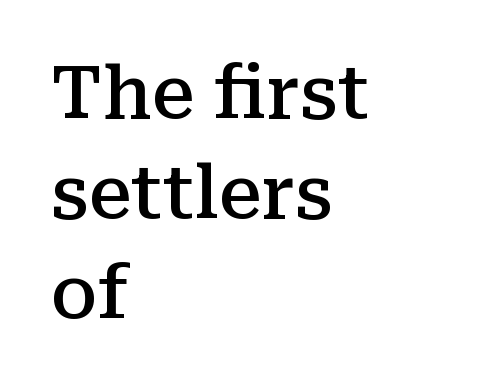
The image shows 72 px semibold serif type, upright; set left-aligned, normal line spacing (1.39x), normal letter spacing, not underlined; medium stroke contrast and a medium x-height.
